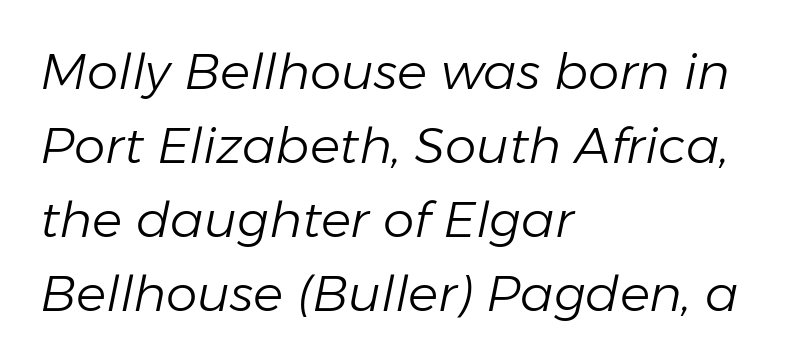
The image shows 50 px light type, italic (leaning right); set left-aligned, normal line spacing (1.48x), normal letter spacing, not underlined; low stroke contrast and a medium x-height.
